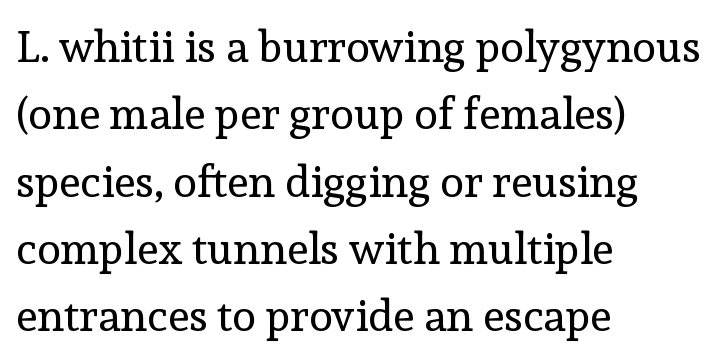
Q: Is the text bold? A: No.
Q: Is the text italic (slanted)? A: No, it is upright.
Q: Is the typeface a serif or a sans-serif typeface? A: Serif.
Q: Is the text underlined? A: No.
Q: How is the paragraph aligned? A: Left-aligned.
Q: Is the spacing between letters normal or unusually wide? A: Normal.
Q: Is the spacing between lines tight, normal or loose? A: Normal.
Q: Width (condensed, normal, or wide)? A: Normal.
Q: x-height? A: Medium.
Q: Monospaced? A: No.
